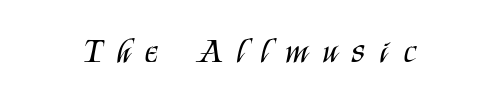
Counters stay open thanks to moderate or lighter strokes. Character widths vary here, with narrow letters taking less room than wide ones. Has an underline been added? It has not. In terms of letterform style, serifs are entirely absent. The letters are spread apart with noticeably loose tracking.
